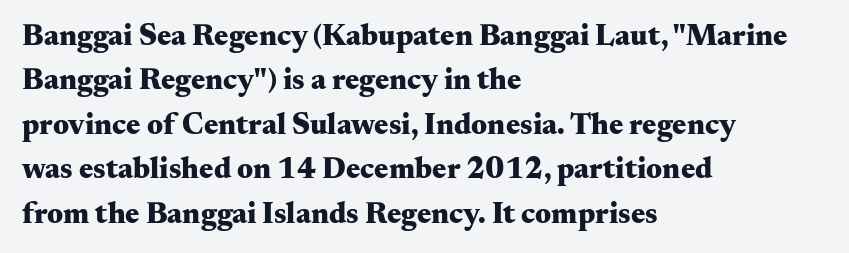
The image shows 30 px heavy, wide serif type, upright; set left-aligned, normal line spacing (1.48x), normal letter spacing, not underlined; medium stroke contrast and a small x-height.
